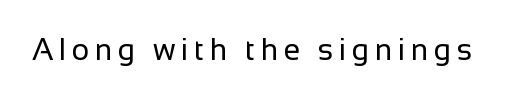
{"serif": "no", "italic": "no", "bold": "no", "weight": "regular", "width": "normal", "stroke_contrast": "low", "x_height": "medium", "monospaced": "no", "underline": "no", "glyph_px": 30}
